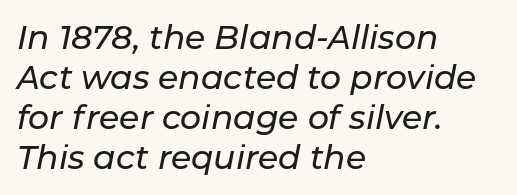
Would a proofreader flag this as italicized? Yes. Does the copy run flush right? No — it runs flush left. Nothing unusual about the tracking: characters are spaced as the font intends. Plain, unruled lines of type.
